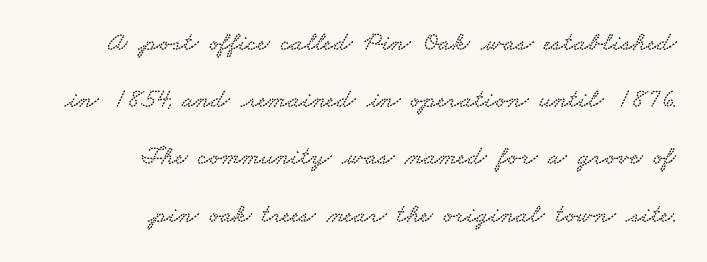
Q: Is the text underlined? A: No.
Q: How is the paragraph aligned? A: Right-aligned.
Q: Is the spacing between letters normal or unusually wide? A: Normal.
Q: Is the spacing between lines tight, normal or loose? A: Loose.
